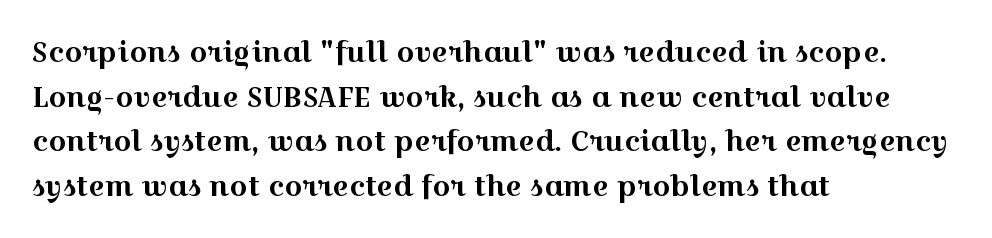
The image shows 28 px wide serif type, upright; set left-aligned, normal line spacing (1.59x), normal letter spacing, not underlined; a medium x-height.
